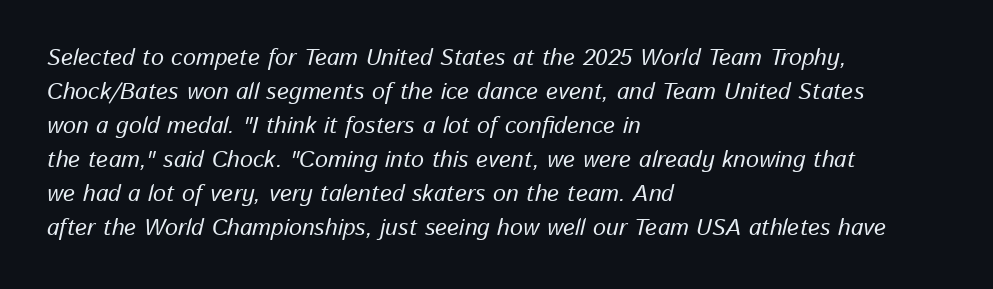
{"italic": "yes", "lean": "right", "slant_degrees": 13, "underline": "no", "align": "left", "line_spacing": "normal", "line_spacing_ratio": 1.48, "letter_spacing": "normal", "letter_spacing_em": 0.0, "glyph_px": 23}
